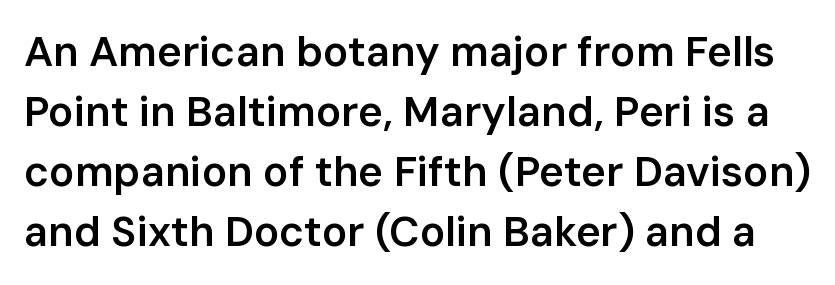
There is no visible air inserted between adjacent glyphs. The glyphs have the mass of a demibold cut, below bold. This rendering features lettering with no underline. Rows of type keep a routine distance in the vertical direction. Character widths vary here, with narrow letters taking less room than wide ones.
